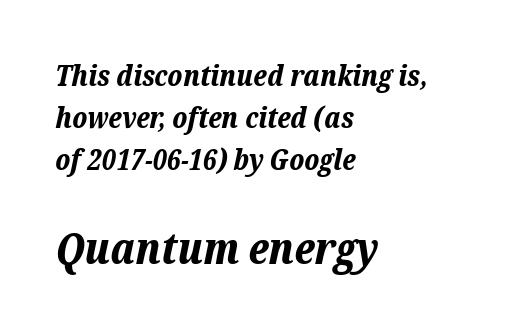
{"italic": "yes", "lean": "right", "slant_degrees": 12, "bold": "yes", "weight": "bold", "width": "normal", "stroke_contrast": "low", "x_height": "medium", "monospaced": "no", "underline": "no", "align": "left", "line_spacing": "normal", "line_spacing_ratio": 1.45, "letter_spacing": "normal", "letter_spacing_em": 0.0, "larger_block": "second", "size_ratio": 1.52, "glyph_px": 44}
